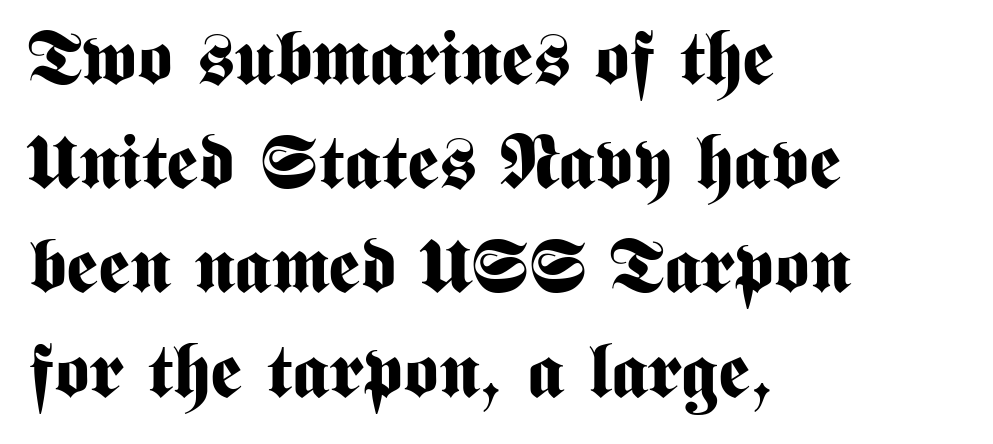
Q: Is the text bold? A: Yes.
Q: Is the text italic (slanted)? A: No, it is upright.
Q: Is the typeface a serif or a sans-serif typeface? A: Sans-serif.
Q: Is the text underlined? A: No.
Q: How is the paragraph aligned? A: Left-aligned.
Q: Is the spacing between letters normal or unusually wide? A: Normal.
Q: Is the spacing between lines tight, normal or loose? A: Normal.
Q: Width (condensed, normal, or wide)? A: Condensed.
Q: Stroke contrast? A: Medium.
Q: x-height? A: Medium.
Q: Monospaced? A: No.
